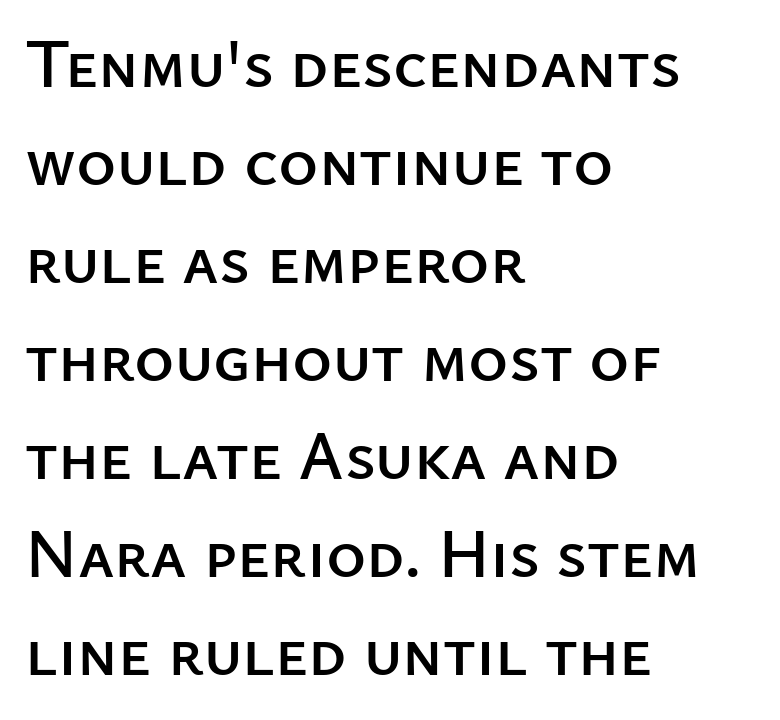
{"serif": "no", "italic": "no", "width": "normal", "stroke_contrast": "low", "x_height": "medium", "monospaced": "no", "underline": "no", "align": "left", "line_spacing": "normal", "line_spacing_ratio": 1.44, "letter_spacing": "normal", "letter_spacing_em": 0.0, "glyph_px": 68}
